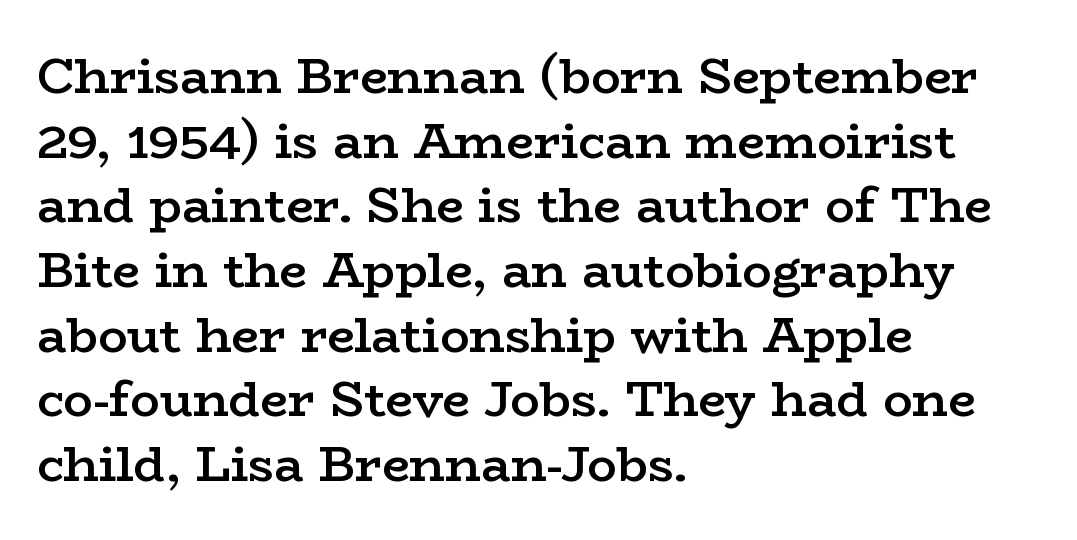
Q: Is the text bold? A: Semi-bold.
Q: Is the text italic (slanted)? A: No, it is upright.
Q: Is the typeface a serif or a sans-serif typeface? A: Serif.
Q: Is the text underlined? A: No.
Q: How is the paragraph aligned? A: Left-aligned.
Q: Is the spacing between letters normal or unusually wide? A: Normal.
Q: Is the spacing between lines tight, normal or loose? A: Normal.
Q: Width (condensed, normal, or wide)? A: Wide.
Q: Stroke contrast? A: Low.
Q: x-height? A: Medium.
Q: Monospaced? A: No.
